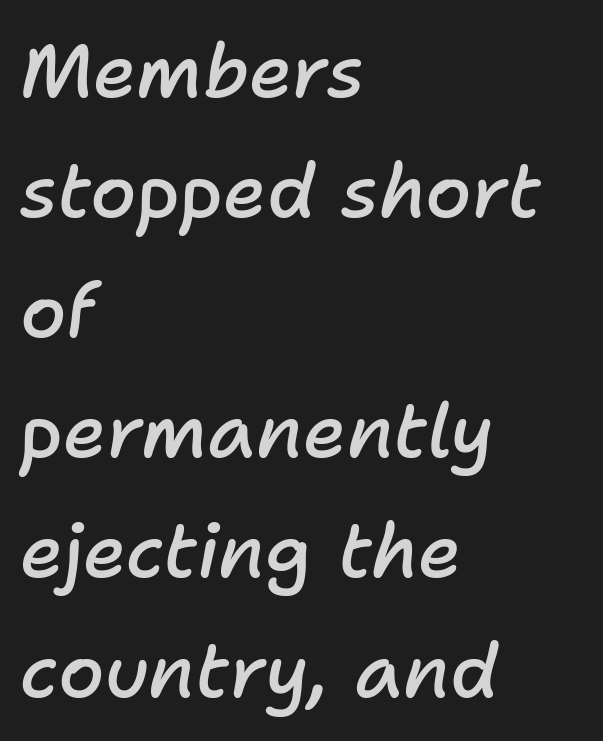
{"italic": "yes", "lean": "right", "slant_degrees": 11, "bold": "semi", "weight": "semibold", "width": "normal", "stroke_contrast": "low", "x_height": "medium", "monospaced": "no", "underline": "no", "align": "left", "line_spacing": "normal", "line_spacing_ratio": 1.6, "letter_spacing": "normal", "letter_spacing_em": 0.0, "glyph_px": 75}
